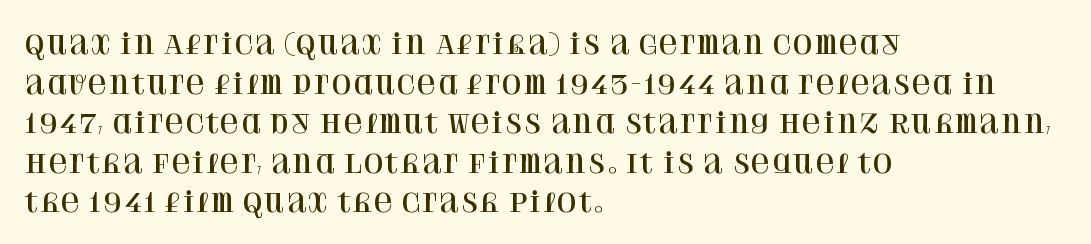
Interline gaps are of average width in this sample. The type sits square on the baseline with zero lean. Just letters on the line, the space beneath them empty. Students, note that the glyphs here touch the page at normal intervals. The rendering anchors every line to the left-hand side.
